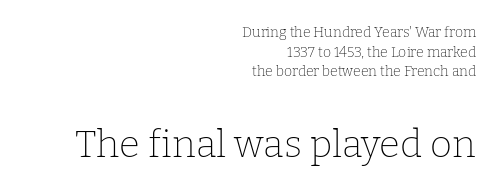
Varying glyph widths throughout — classic text-font behaviour. Regarding leading, the lines here are spaced in the standard way. Whoever set this made the second block the dominant, larger element. Check under the words: just untouched page. Stems here are at most as thick as an everyday book face. The lines in this sample share a right terminus and differ only in where they begin.
